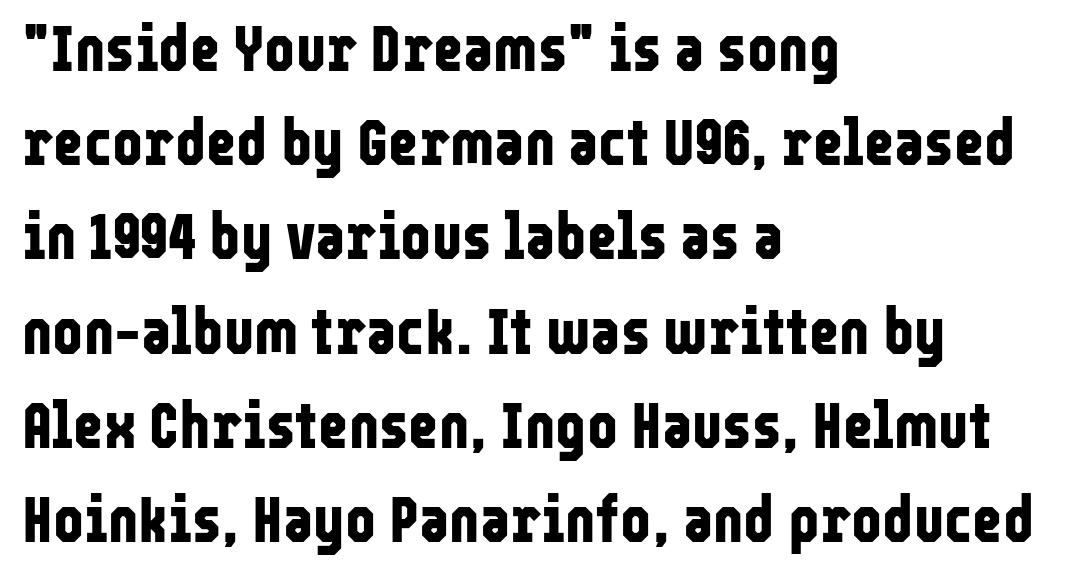
Q: Is the text bold? A: Yes.
Q: Is the text italic (slanted)? A: No, it is upright.
Q: Is the typeface a serif or a sans-serif typeface? A: Sans-serif.
Q: Is the text underlined? A: No.
Q: How is the paragraph aligned? A: Left-aligned.
Q: Is the spacing between letters normal or unusually wide? A: Normal.
Q: Is the spacing between lines tight, normal or loose? A: Normal.
Q: Width (condensed, normal, or wide)? A: Condensed.
Q: Stroke contrast? A: Low.
Q: x-height? A: Medium.
Q: Monospaced? A: No.
